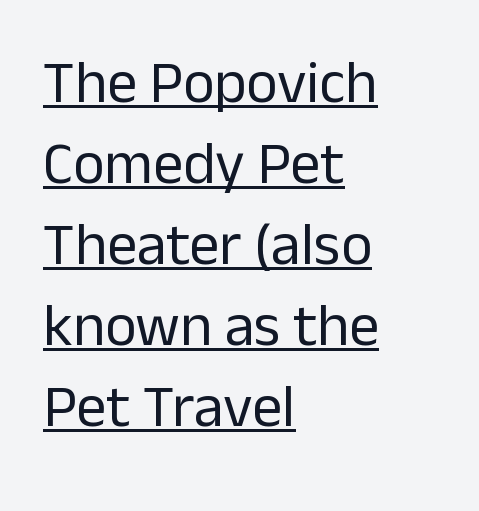
The image shows 60 px regular-weight sans-serif type, upright; set left-aligned, normal line spacing (1.35x), normal letter spacing, underlined; low stroke contrast and a medium x-height.
